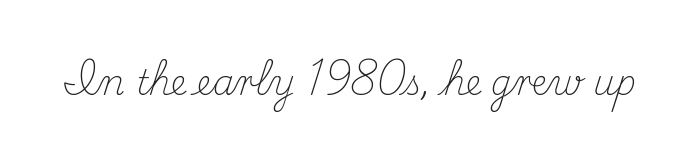
Q: Is the text bold? A: No.
Q: Is the text italic (slanted)? A: Yes.
Q: Is the typeface a serif or a sans-serif typeface? A: Serif.
Q: Is the text underlined? A: No.
Q: Is the spacing between letters normal or unusually wide? A: Normal.
Q: Width (condensed, normal, or wide)? A: Normal.
Q: Stroke contrast? A: Medium.
Q: x-height? A: Small.
Q: Monospaced? A: No.
